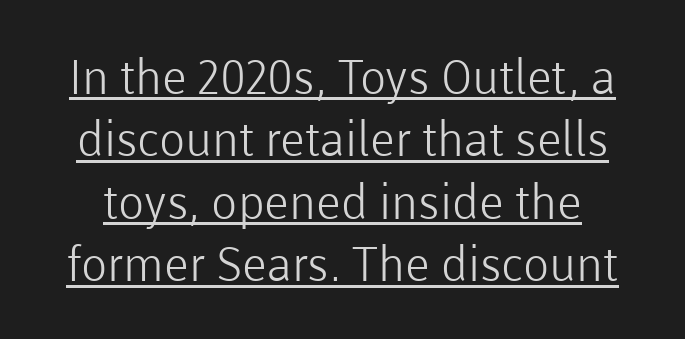
Successive baselines arrive at the customary interval. Tall strokes in this sample are plumb rather than angled. Summary of weight: not heavy and not bold. Do the characters align in a grid? No, the font is proportional. Standard letterfit; no display-style spreading of the glyphs. Regarding serifs, this sample does without them.
